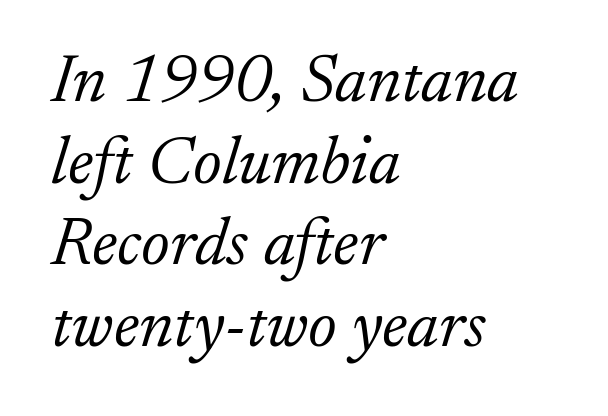
{"serif": "yes", "italic": "yes", "lean": "right", "slant_degrees": 17, "bold": "no", "weight": "light", "width": "normal", "stroke_contrast": "low", "x_height": "small", "monospaced": "no", "underline": "no", "align": "left", "line_spacing_ratio": 1.2, "letter_spacing": "normal", "letter_spacing_em": 0.0, "glyph_px": 68}
